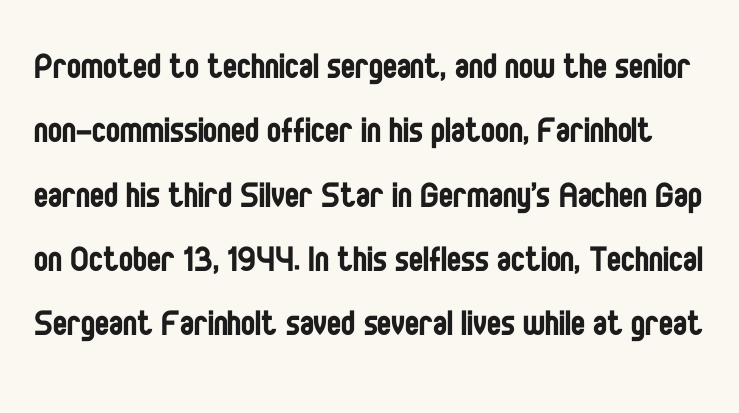
The image shows 42 px regular-weight, condensed sans-serif type, upright; set normal line spacing (1.53x), normal letter spacing, not underlined; low stroke contrast and a large x-height.
